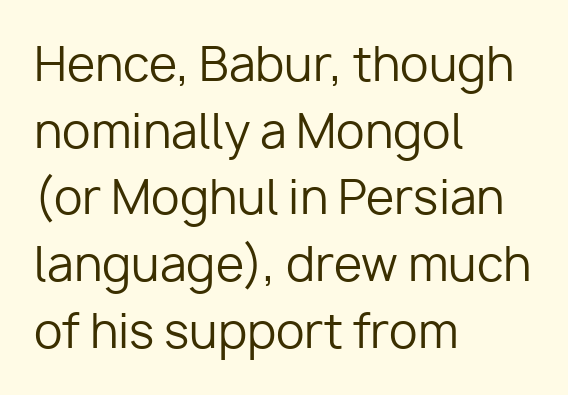
{"serif": "no", "italic": "no", "bold": "no", "weight": "regular", "width": "normal", "stroke_contrast": "low", "x_height": "medium", "monospaced": "no", "underline": "no", "align": "left", "line_spacing": "normal", "line_spacing_ratio": 1.45, "letter_spacing": "normal", "letter_spacing_em": 0.0, "glyph_px": 46}
